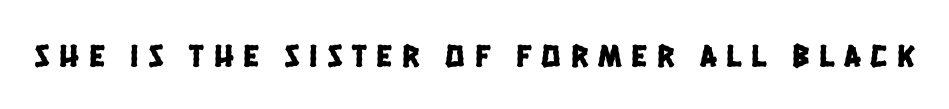
Q: Is the typeface a serif or a sans-serif typeface? A: Sans-serif.
Q: Is the text underlined? A: No.
Q: Is the spacing between letters normal or unusually wide? A: Unusually wide.
Q: Width (condensed, normal, or wide)? A: Condensed.
Q: Stroke contrast? A: Low.
Q: x-height? A: Large.
Q: Monospaced? A: No.
